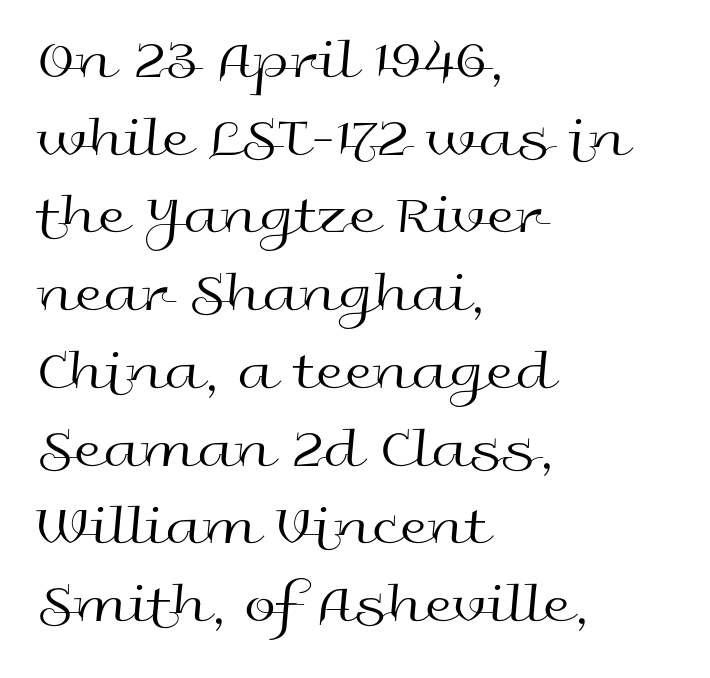
Each word holds together tightly as a unit, with standard inter-letter gaps. The text block is weighted toward the left margin, trailing off unevenly rightward. Nothing sits at the stroke ends, so this counts as sans-serif. No italicization has been applied; the sample stays upright. Quick note: underline off.
